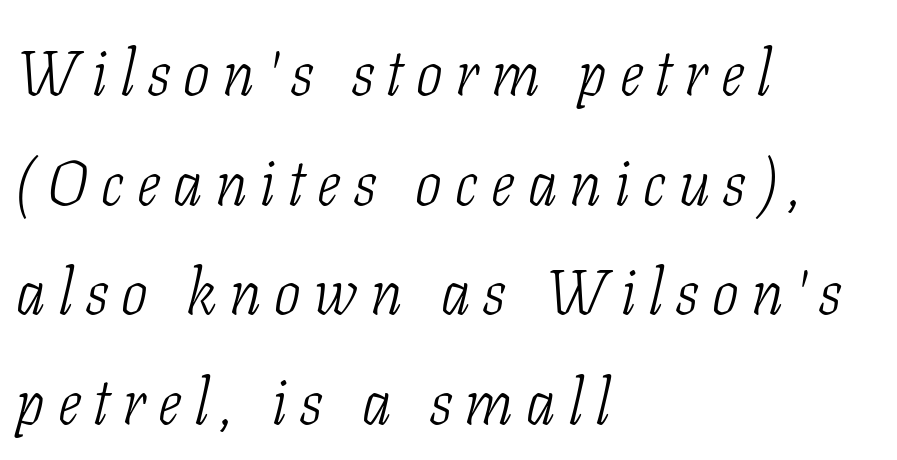
Yep, that's italic — everything's leaning. Each letter keeps its own natural width here, so spacing adapts to shape. Yep, those are serifs on the letters. Spacing between characters has been opened up far beyond the box default. Short and long lines alike share a common starting point at left. A light-to-regular cut is what we see here.
